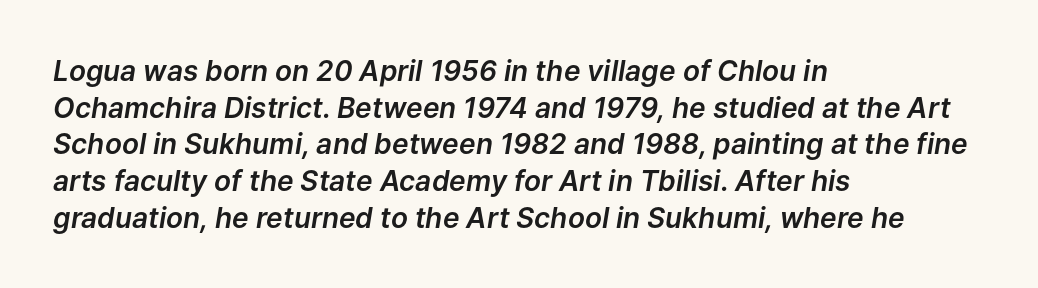
Between one letter and the next there's only the usual sliver of space. Do the characters align in a grid? No, the font is proportional. Glance below the letters and you will spot only blank space. If you drew a ruler down the left edge, every line would touch it. Notice how the stems are inclined rather than vertical — that's the hallmark of italics. In terms of leading, this rendering sits right in the middle.
